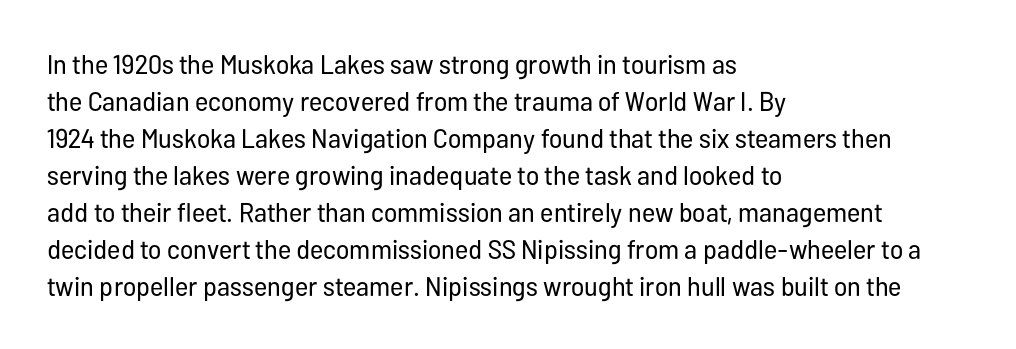
Reading down the block, your eye returns to a fixed left position each line. Tall strokes in this sample are plumb rather than angled. The rendering uses a moderate line-height, typical for paragraphs. This is not heavy type; no bold has been used. Any mark beneath the type? The region is blank. Each word holds together tightly as a unit, with standard inter-letter gaps.
